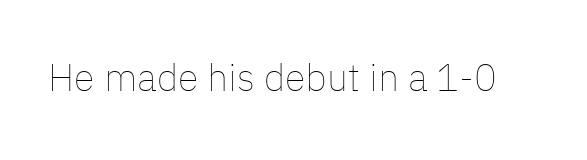
The image shows 38 px thin type, upright; set normal letter spacing, not underlined; low stroke contrast and a medium x-height.
